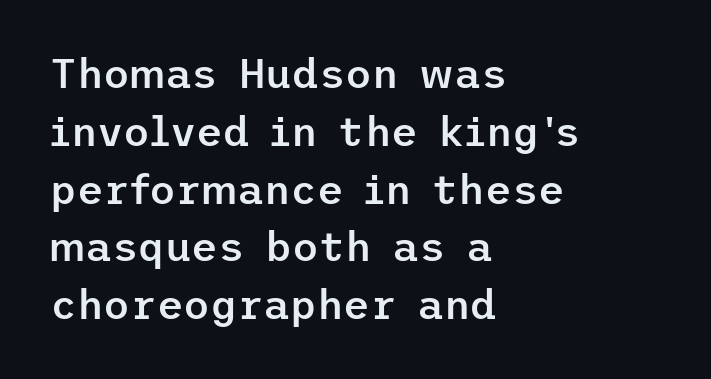
{"serif": "no", "italic": "no", "bold": "semi", "weight": "semibold", "width": "normal", "stroke_contrast": "low", "x_height": "medium", "underline": "no", "align": "left", "line_spacing": "normal", "line_spacing_ratio": 1.41, "letter_spacing": "normal", "letter_spacing_em": 0.0, "glyph_px": 41}
